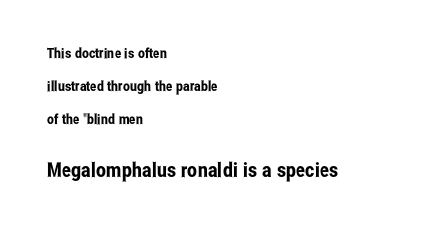
The type is set solid horizontally, with unmodified tracking. Any mark beneath the type? The region is blank. Designer's note — italics off, roman on. The leading is generous, giving the passage an open texture. Visually, the bottom section dominates because its glyphs are scaled up. Left-aligned paragraph, ragged on the right.
